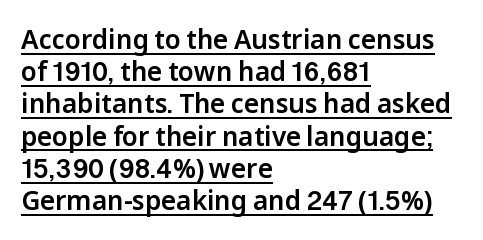
The image shows 26 px text type, upright; set left-aligned, line spacing 1.24x, normal letter spacing, underlined.
